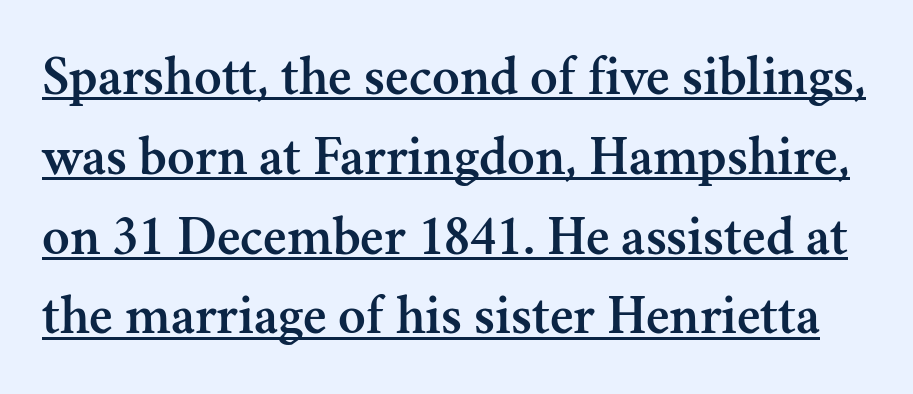
{"serif": "yes", "italic": "no", "width": "normal", "stroke_contrast": "medium", "x_height": "small", "monospaced": "no", "underline": "yes", "line_spacing": "normal", "line_spacing_ratio": 1.4, "letter_spacing": "normal", "letter_spacing_em": 0.0, "glyph_px": 57}
